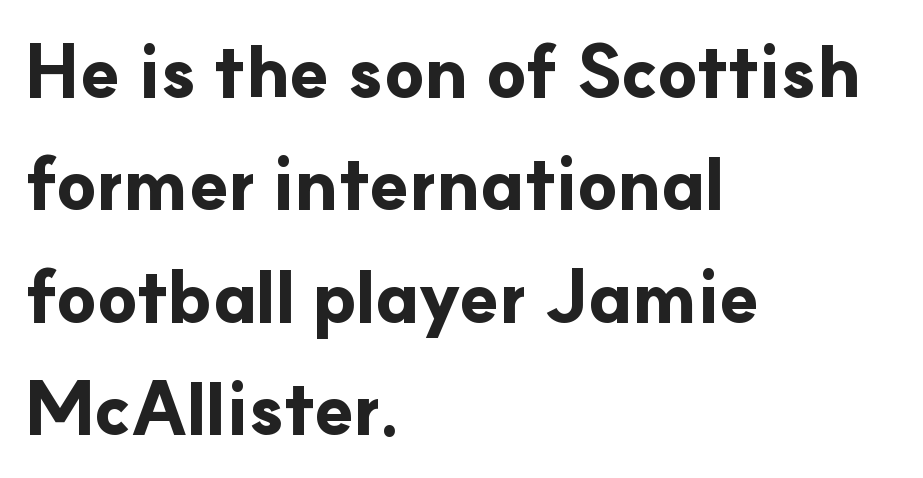
Q: Is the text bold? A: Yes.
Q: Is the text italic (slanted)? A: No, it is upright.
Q: Is the typeface a serif or a sans-serif typeface? A: Sans-serif.
Q: Is the text underlined? A: No.
Q: How is the paragraph aligned? A: Left-aligned.
Q: Is the spacing between letters normal or unusually wide? A: Normal.
Q: Is the spacing between lines tight, normal or loose? A: Normal.
Q: Width (condensed, normal, or wide)? A: Normal.
Q: Stroke contrast? A: Low.
Q: x-height? A: Small.
Q: Monospaced? A: No.
